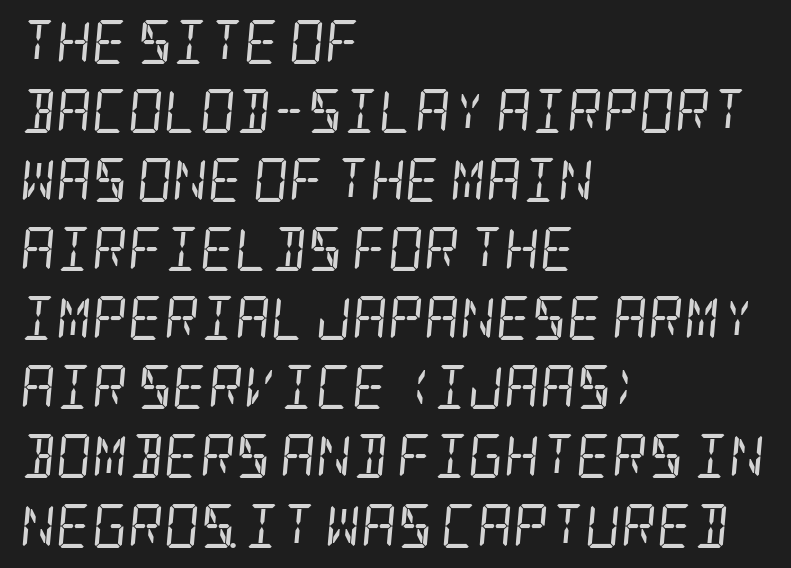
{"serif": "yes", "italic": "yes", "lean": "right", "slant_degrees": 5, "bold": "no", "weight": "regular", "width": "condensed", "stroke_contrast": "low", "x_height": "large", "underline": "no", "align": "left", "line_spacing": "normal", "line_spacing_ratio": 1.57, "letter_spacing": "normal", "letter_spacing_em": 0.0, "glyph_px": 44}
